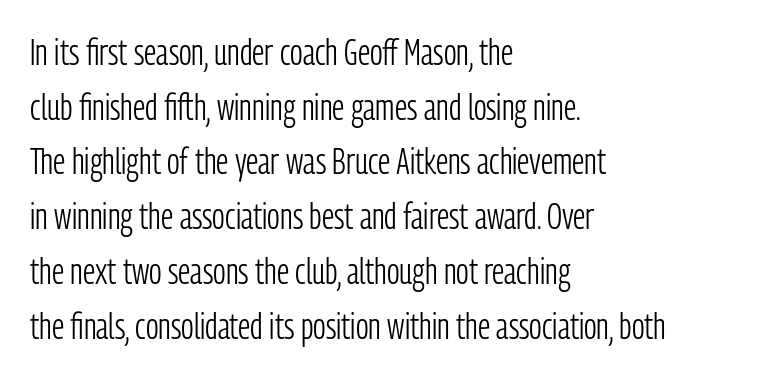
The image shows 36 px light, condensed sans-serif type, upright; set left-aligned, normal line spacing (1.52x), normal letter spacing, not underlined; low stroke contrast and a medium x-height.
